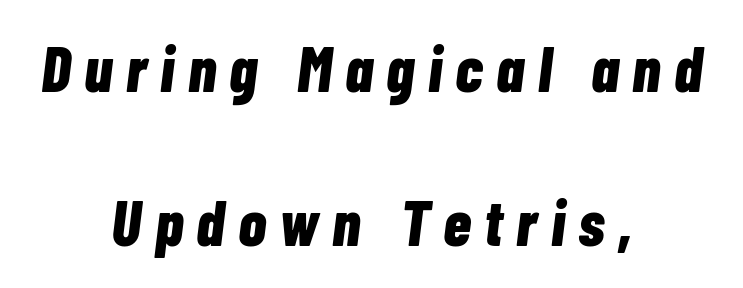
The image shows 64 px bold, condensed type, italic (leaning right); set centered, loose line spacing (2.41x), unusually wide letter spacing (+0.21 em), not underlined; low stroke contrast and a medium x-height.
